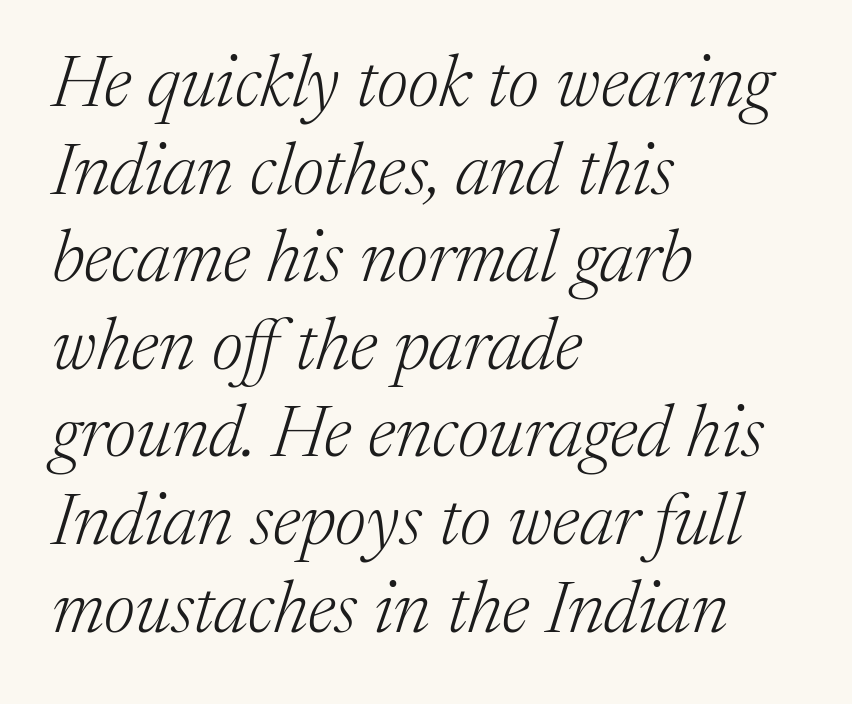
Q: Is the text bold? A: No.
Q: Is the text italic (slanted)? A: Yes, it leans right by about 17 degrees.
Q: Is the typeface a serif or a sans-serif typeface? A: Serif.
Q: Is the text underlined? A: No.
Q: How is the paragraph aligned? A: Left-aligned.
Q: Is the spacing between letters normal or unusually wide? A: Normal.
Q: Width (condensed, normal, or wide)? A: Normal.
Q: Stroke contrast? A: Medium.
Q: x-height? A: Medium.
Q: Monospaced? A: No.
